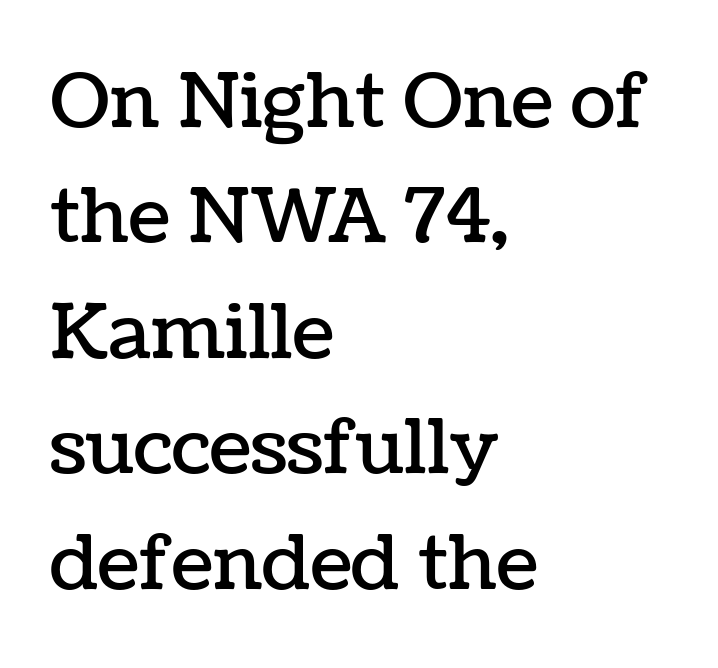
Q: Is the text italic (slanted)? A: No, it is upright.
Q: Is the text underlined? A: No.
Q: How is the paragraph aligned? A: Left-aligned.
Q: Is the spacing between letters normal or unusually wide? A: Normal.
Q: Is the spacing between lines tight, normal or loose? A: Normal.
Q: Width (condensed, normal, or wide)? A: Normal.
Q: Stroke contrast? A: Low.
Q: x-height? A: Medium.
Q: Monospaced? A: No.
